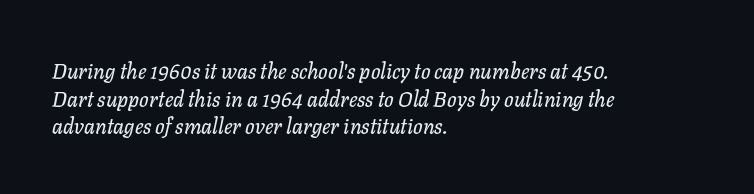
{"italic": "yes", "lean": "right", "slant_degrees": 11, "underline": "no", "align": "left", "line_spacing": "normal", "line_spacing_ratio": 1.32, "letter_spacing": "normal", "letter_spacing_em": 0.0, "glyph_px": 21}
